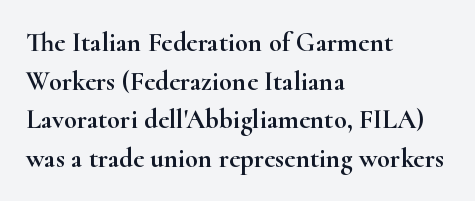
Q: Is the text italic (slanted)? A: No, it is upright.
Q: Is the text underlined? A: No.
Q: How is the paragraph aligned? A: Left-aligned.
Q: Is the spacing between letters normal or unusually wide? A: Normal.
Q: Is the spacing between lines tight, normal or loose? A: Normal.
